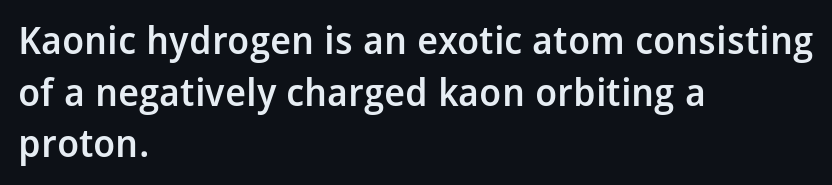
The image shows 38 px semibold sans-serif type, upright; set left-aligned, normal line spacing (1.36x), normal letter spacing, not underlined; low stroke contrast and a medium x-height.
